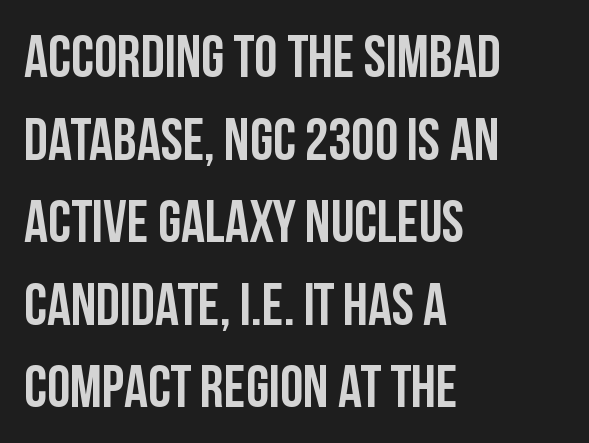
Q: Is the text bold? A: Yes.
Q: Is the text italic (slanted)? A: No, it is upright.
Q: Is the typeface a serif or a sans-serif typeface? A: Sans-serif.
Q: Is the text underlined? A: No.
Q: How is the paragraph aligned? A: Left-aligned.
Q: Is the spacing between letters normal or unusually wide? A: Normal.
Q: Is the spacing between lines tight, normal or loose? A: Normal.
Q: Width (condensed, normal, or wide)? A: Condensed.
Q: Stroke contrast? A: Low.
Q: x-height? A: Large.
Q: Monospaced? A: No.
